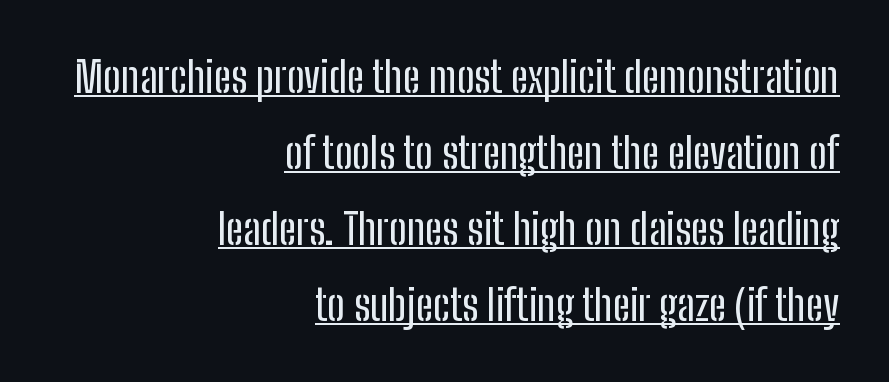
The image shows 43 px condensed sans-serif type, upright; set right-aligned, line spacing 1.77x, normal letter spacing, underlined; low stroke contrast and a medium x-height.
